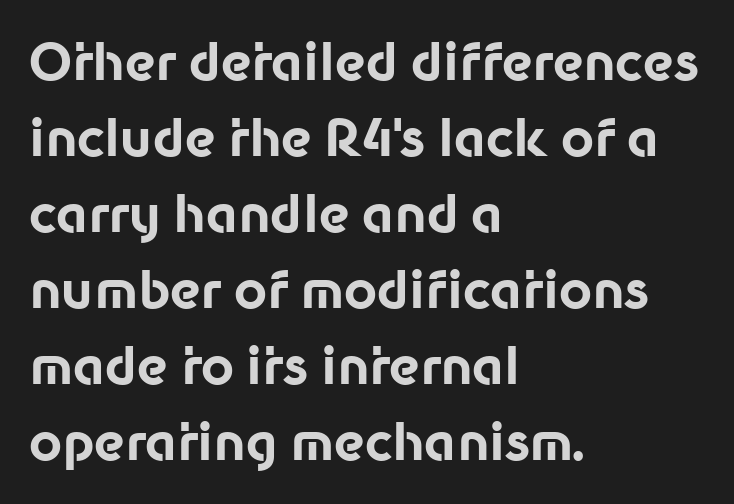
Q: Is the text bold? A: Yes.
Q: Is the text italic (slanted)? A: No, it is upright.
Q: Is the typeface a serif or a sans-serif typeface? A: Sans-serif.
Q: Is the text underlined? A: No.
Q: How is the paragraph aligned? A: Left-aligned.
Q: Is the spacing between letters normal or unusually wide? A: Normal.
Q: Is the spacing between lines tight, normal or loose? A: Normal.
Q: Width (condensed, normal, or wide)? A: Normal.
Q: Stroke contrast? A: Low.
Q: x-height? A: Medium.
Q: Monospaced? A: No.
